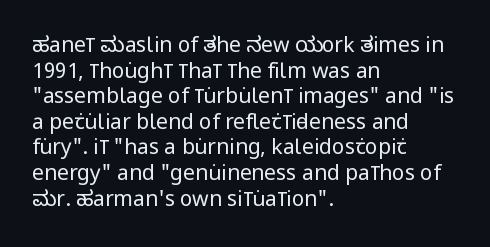
Q: Is the text bold? A: No.
Q: Is the text italic (slanted)? A: No, it is upright.
Q: Is the text underlined? A: No.
Q: How is the paragraph aligned? A: Left-aligned.
Q: Is the spacing between letters normal or unusually wide? A: Normal.
